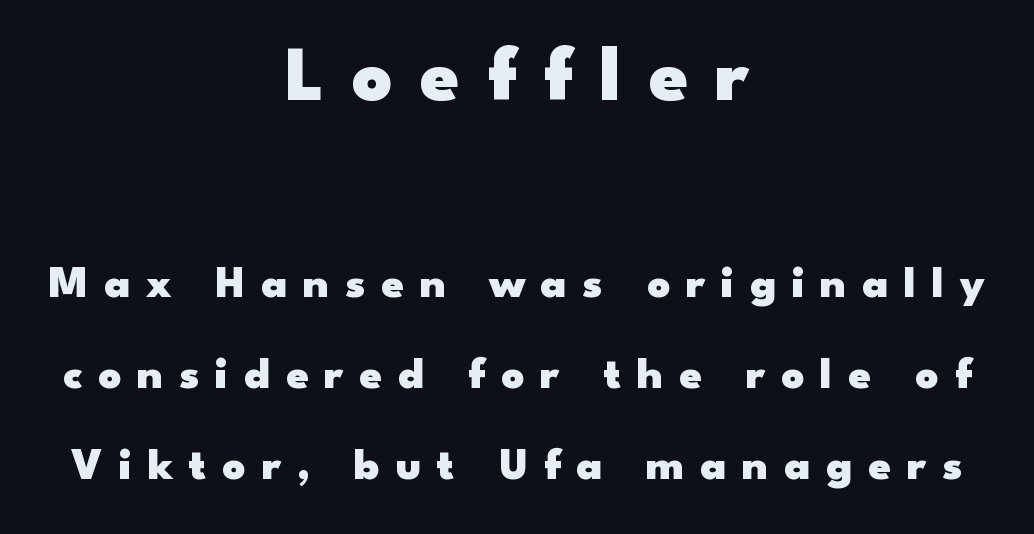
Q: Is the text bold? A: Yes.
Q: Is the text italic (slanted)? A: No, it is upright.
Q: Is the typeface a serif or a sans-serif typeface? A: Sans-serif.
Q: Is the text underlined? A: No.
Q: How is the paragraph aligned? A: Centered.
Q: Is the spacing between letters normal or unusually wide? A: Unusually wide.
Q: Is the spacing between lines tight, normal or loose? A: Loose.
Q: Which block of text is set in a larger size, the first (top) or the second (bottom)? A: The first (top) one.
Q: Width (condensed, normal, or wide)? A: Wide.
Q: Stroke contrast? A: Low.
Q: x-height? A: Small.
Q: Monospaced? A: No.
